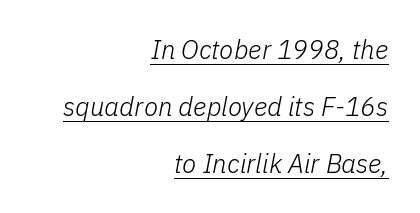
Q: Is the text bold? A: No.
Q: Is the text italic (slanted)? A: Yes, it leans right by about 11 degrees.
Q: Is the text underlined? A: Yes.
Q: How is the paragraph aligned? A: Right-aligned.
Q: Is the spacing between letters normal or unusually wide? A: Normal.
Q: Is the spacing between lines tight, normal or loose? A: Loose.
